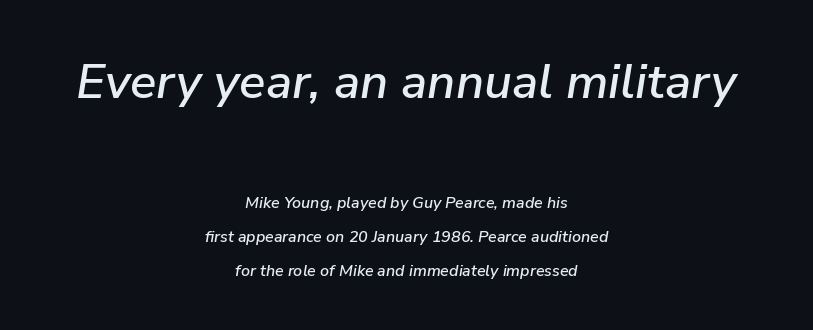
Q: Is the text italic (slanted)? A: Yes, it leans right by about 9 degrees.
Q: Is the text underlined? A: No.
Q: How is the paragraph aligned? A: Centered.
Q: Is the spacing between letters normal or unusually wide? A: Normal.
Q: Is the spacing between lines tight, normal or loose? A: Loose.
Q: Which block of text is set in a larger size, the first (top) or the second (bottom)? A: The first (top) one.
Q: Width (condensed, normal, or wide)? A: Normal.
Q: Stroke contrast? A: Low.
Q: x-height? A: Medium.
Q: Monospaced? A: No.
